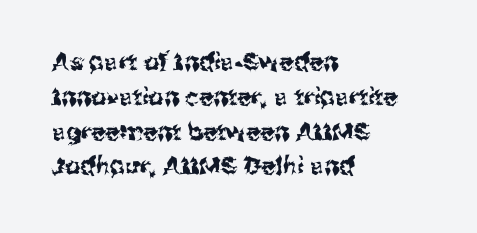
This sample keeps an unexceptional amount of space between lines. These lines keep a tight, regular rhythm from letter to letter. Every stem runs plumb, perpendicular to the baseline. Reading down the block, your eye returns to a fixed left position each line. The string is rendered with underlining switched off.
